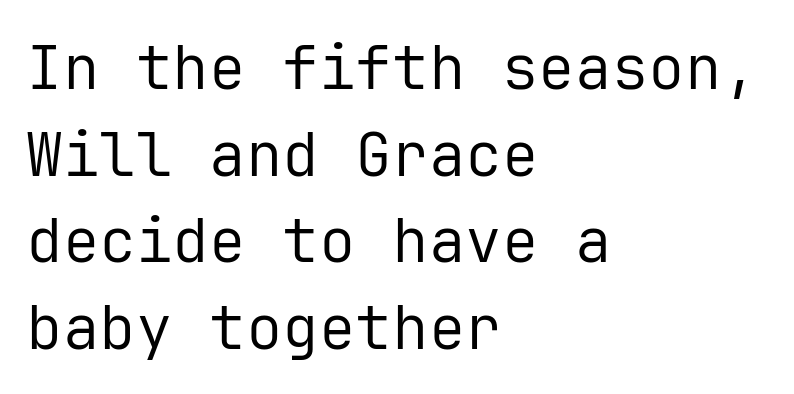
Q: Is the text bold? A: No.
Q: Is the text italic (slanted)? A: No, it is upright.
Q: Is the typeface a serif or a sans-serif typeface? A: Sans-serif.
Q: Is the text underlined? A: No.
Q: How is the paragraph aligned? A: Left-aligned.
Q: Is the spacing between letters normal or unusually wide? A: Normal.
Q: Is the spacing between lines tight, normal or loose? A: Normal.
Q: Width (condensed, normal, or wide)? A: Normal.
Q: Stroke contrast? A: Low.
Q: x-height? A: Medium.
Q: Monospaced? A: Yes.
